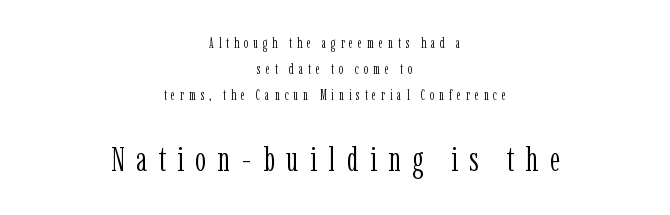
{"serif": "yes", "italic": "no", "bold": "no", "weight": "light", "width": "condensed", "stroke_contrast": "low", "x_height": "medium", "monospaced": "no", "underline": "no", "align": "center", "line_spacing_ratio": 1.84, "letter_spacing": "wide", "letter_spacing_em": 0.34, "larger_block": "second", "size_ratio": 2.43, "glyph_px": 34}
